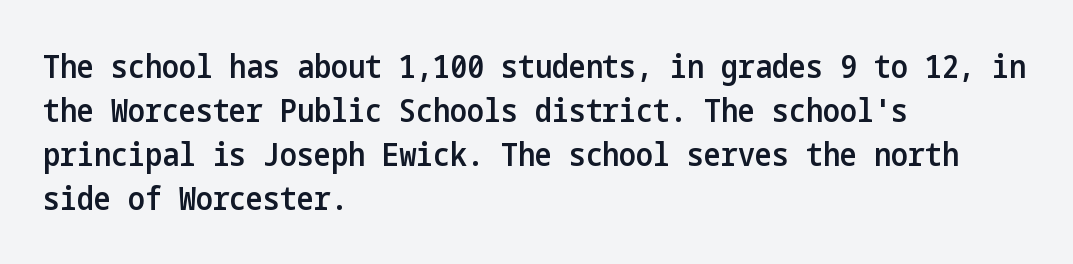
The image shows 32 px semibold, condensed sans-serif type, upright; set left-aligned, normal line spacing (1.38x), normal letter spacing, not underlined; low stroke contrast and a medium x-height.
